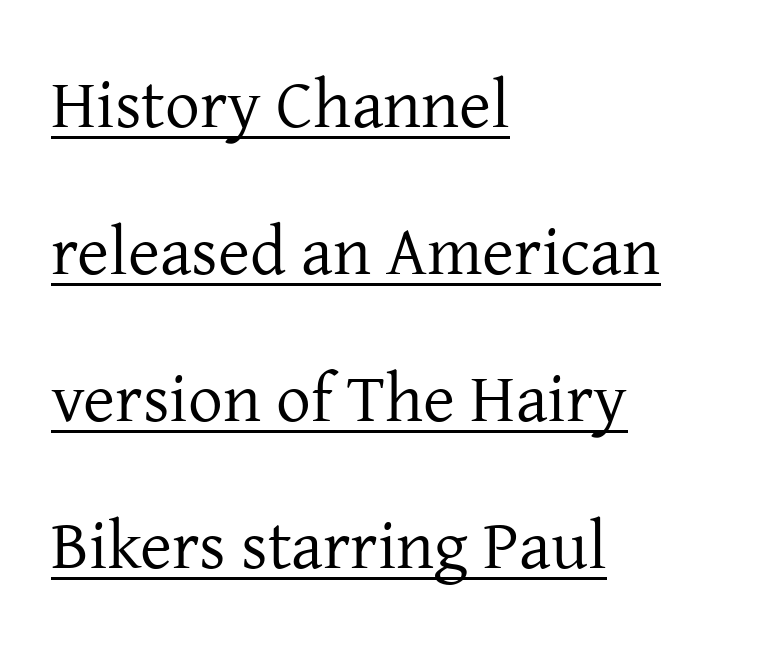
Q: Is the text bold? A: No.
Q: Is the text italic (slanted)? A: No, it is upright.
Q: Is the typeface a serif or a sans-serif typeface? A: Serif.
Q: Is the text underlined? A: Yes.
Q: How is the paragraph aligned? A: Left-aligned.
Q: Is the spacing between letters normal or unusually wide? A: Normal.
Q: Is the spacing between lines tight, normal or loose? A: Loose.
Q: Width (condensed, normal, or wide)? A: Normal.
Q: Stroke contrast? A: Low.
Q: x-height? A: Medium.
Q: Monospaced? A: No.
